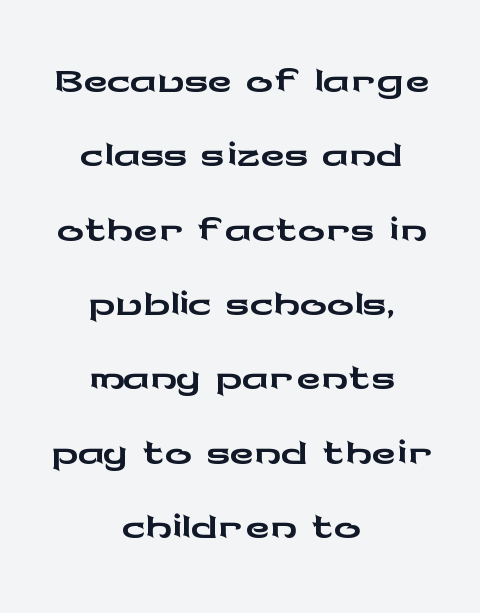
The passage is arranged like a title page — every line centered. Is this a sans? Yes — the strokes have no serifs. Leading: reduced. In terms of letterspacing, this is plain default setting. Looks like regular typesetting: each glyph gets only the width it needs. No italicization has been applied; the sample stays upright.
